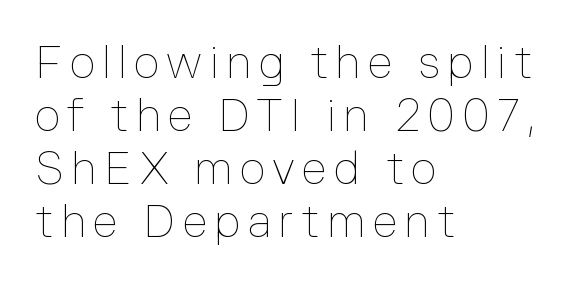
The foot of each line stays bare and open. These lines are set flush left with a ragged right edge. Heft: none added — not bold. These lines were composed using upright roman letters. The passage shown is typed in a proportional face where columns would drift.
